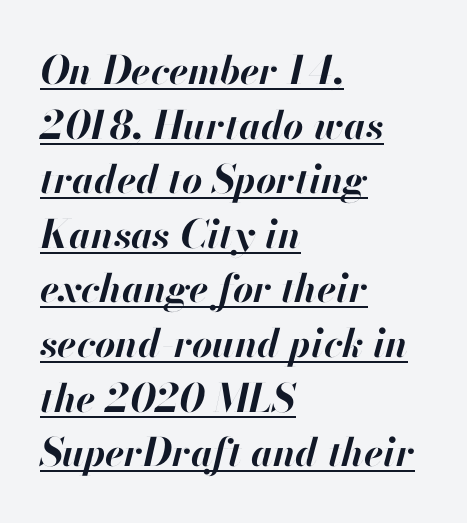
{"italic": "yes", "lean": "right", "slant_degrees": 13, "bold": "yes", "weight": "bold", "width": "normal", "stroke_contrast": "high", "x_height": "small", "monospaced": "no", "underline": "yes", "align": "left", "line_spacing": "normal", "line_spacing_ratio": 1.4, "letter_spacing": "normal", "letter_spacing_em": 0.0, "glyph_px": 39}
